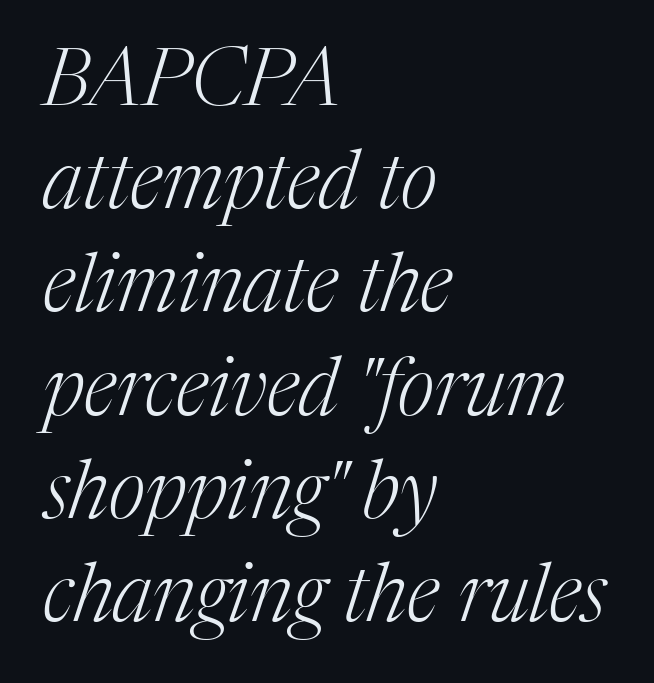
Q: Is the text bold? A: No.
Q: Is the text italic (slanted)? A: Yes, it leans right by about 17 degrees.
Q: Is the typeface a serif or a sans-serif typeface? A: Serif.
Q: Is the text underlined? A: No.
Q: How is the paragraph aligned? A: Left-aligned.
Q: Is the spacing between letters normal or unusually wide? A: Normal.
Q: Is the spacing between lines tight, normal or loose? A: Normal.
Q: Width (condensed, normal, or wide)? A: Normal.
Q: Stroke contrast? A: Medium.
Q: x-height? A: Medium.
Q: Monospaced? A: No.
